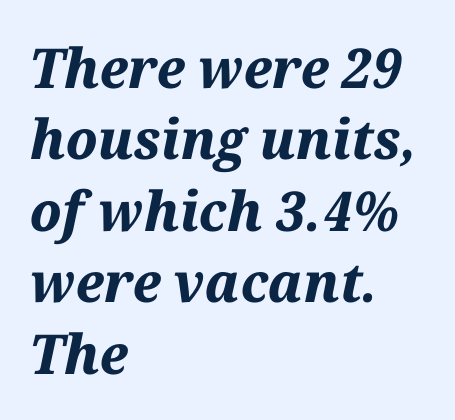
The image shows 55 px bold type, italic (leaning right); set left-aligned, normal line spacing (1.3x), normal letter spacing, not underlined; medium stroke contrast and a medium x-height.
